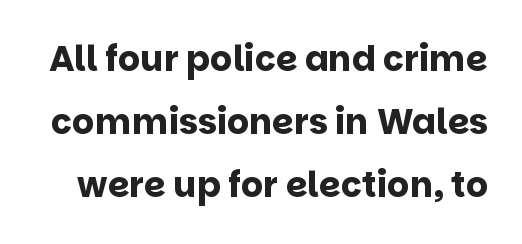
{"serif": "no", "italic": "no", "bold": "yes", "weight": "bold", "width": "normal", "stroke_contrast": "low", "x_height": "large", "monospaced": "no", "underline": "no", "line_spacing_ratio": 1.8, "letter_spacing": "normal", "letter_spacing_em": 0.0, "glyph_px": 35}
